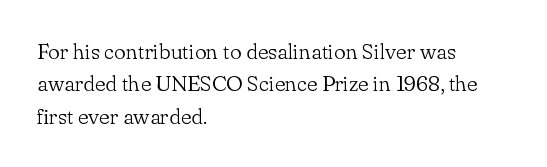
The image shows 22 px text type, upright; set left-aligned, normal line spacing (1.47x), normal letter spacing, not underlined.
